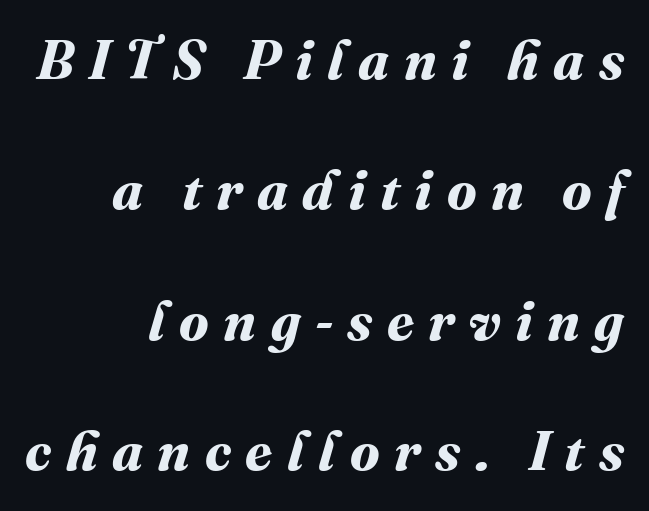
Q: Is the text bold? A: Yes.
Q: Is the text underlined? A: No.
Q: How is the paragraph aligned? A: Right-aligned.
Q: Is the spacing between letters normal or unusually wide? A: Unusually wide.
Q: Is the spacing between lines tight, normal or loose? A: Loose.
Q: Width (condensed, normal, or wide)? A: Normal.
Q: Stroke contrast? A: Medium.
Q: x-height? A: Medium.
Q: Monospaced? A: No.
